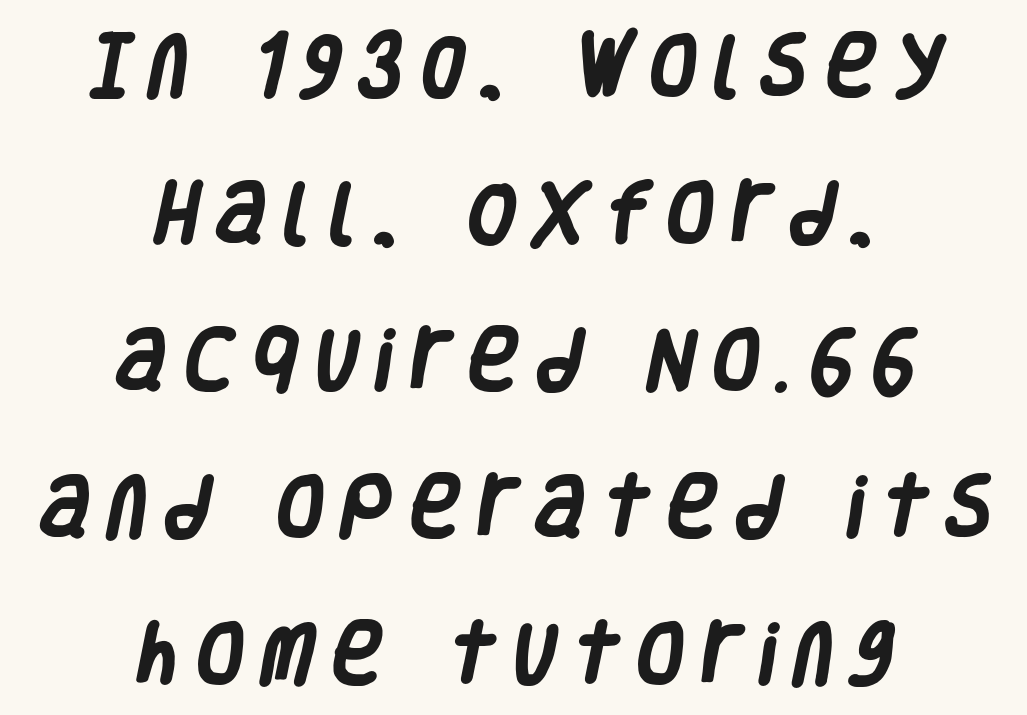
The image shows 68 px heavy, condensed sans-serif type; set centered, loose line spacing (2.16x), unusually wide letter spacing (+0.27 em), not underlined; low stroke contrast and a large x-height.
